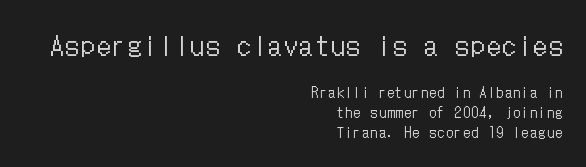
The image shows 26 px text type, upright; set right-aligned, normal line spacing (1.41x), not underlined; the first (top) block is 1.86x larger.
